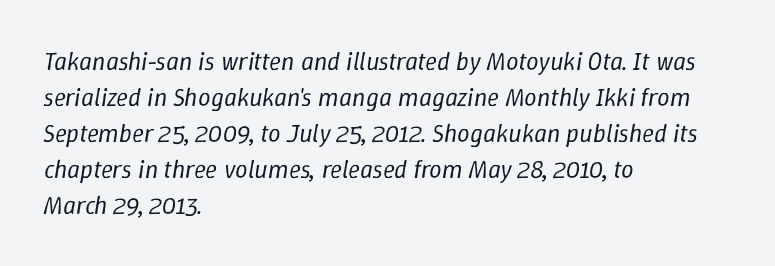
Q: Is the text bold? A: No.
Q: Is the text italic (slanted)? A: Yes, it leans right by about 9 degrees.
Q: Is the text underlined? A: No.
Q: How is the paragraph aligned? A: Left-aligned.
Q: Is the spacing between letters normal or unusually wide? A: Normal.
Q: Is the spacing between lines tight, normal or loose? A: Normal.
